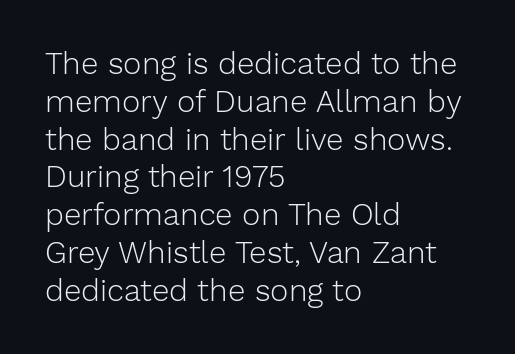
A quiet, ordinary-to-light weight characterises the typeface. The rendering shows plain stroke endings on the letterforms — a sans-serif design. No extra tracking has been applied to these lines. Letters rest on an invisible, unmarked baseline. The passage shown is typed in a proportional face where columns would drift. The lettering holds an erect, upright posture throughout.
